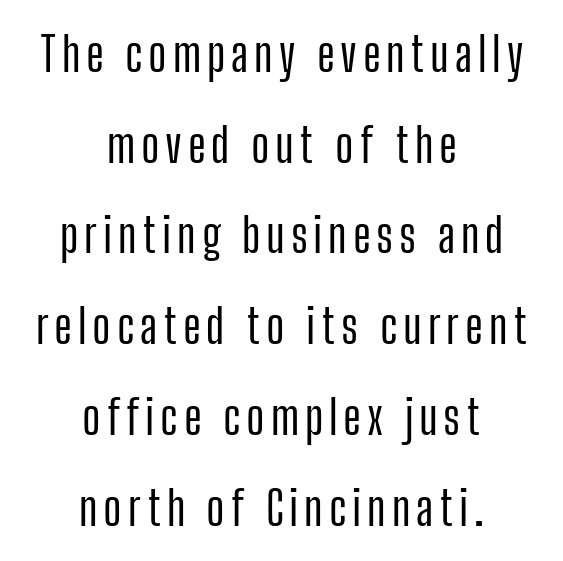
Q: Is the text italic (slanted)? A: No, it is upright.
Q: Is the typeface a serif or a sans-serif typeface? A: Sans-serif.
Q: Is the text underlined? A: No.
Q: How is the paragraph aligned? A: Centered.
Q: Width (condensed, normal, or wide)? A: Condensed.
Q: Stroke contrast? A: Low.
Q: x-height? A: Medium.
Q: Monospaced? A: No.
